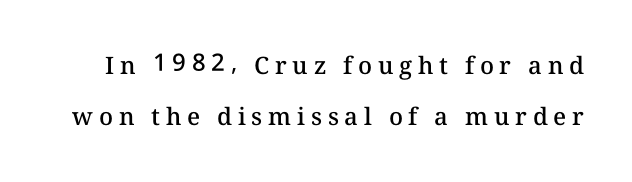
Q: Is the text bold? A: Semi-bold.
Q: Is the text italic (slanted)? A: No, it is upright.
Q: Is the text underlined? A: No.
Q: Is the spacing between letters normal or unusually wide? A: Unusually wide.
Q: Is the spacing between lines tight, normal or loose? A: Loose.
